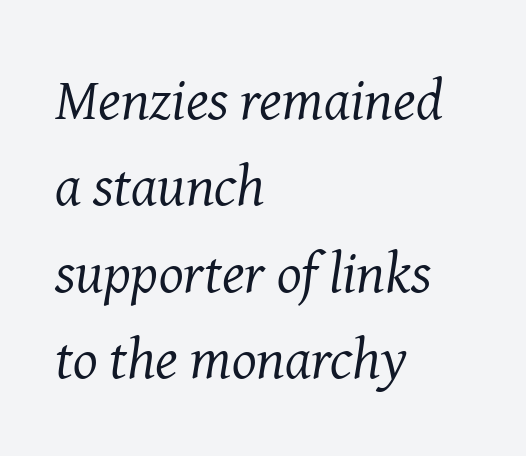
The image shows 58 px regular-weight serif type, italic (leaning right); set left-aligned, normal line spacing (1.49x), normal letter spacing, not underlined; medium stroke contrast and a medium x-height.
